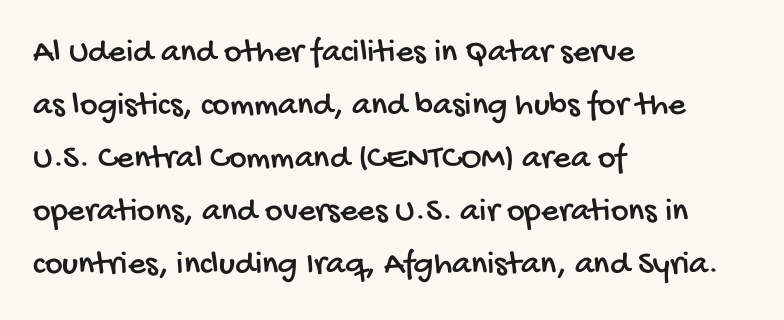
The image shows 34 px condensed sans-serif type; set left-aligned, normal line spacing (1.56x), normal letter spacing, not underlined; low stroke contrast and a large x-height.
